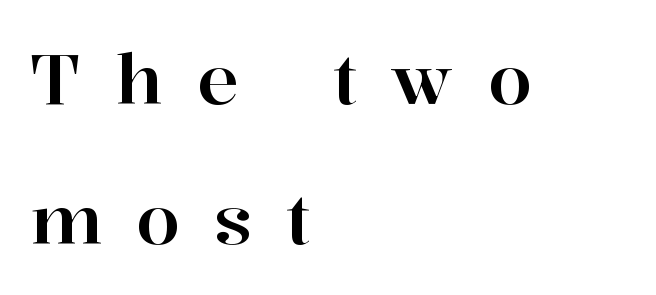
Students, observe: this is what heavily led, spacious text looks like. There is plenty of visible air inserted between adjacent glyphs. Just letters on the line, the space beneath them empty. Line beginnings align vertically; line endings do not. Does the lettering tilt? It doesn't — this is upright.
